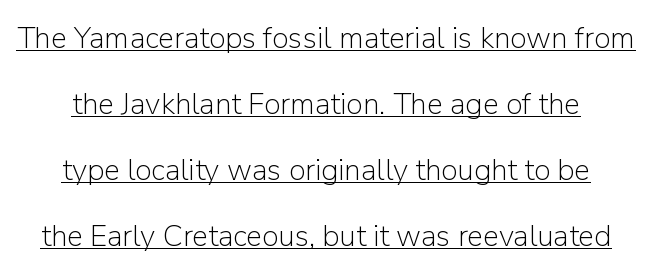
No chunkiness to these letters — they're not bold. The face used here appears with an underline applied. These lines were composed using upright roman letters. What stands out about the letter spacing? Nothing — it is the standard amount. Proportional: the letters do not fall into vertical columns.
